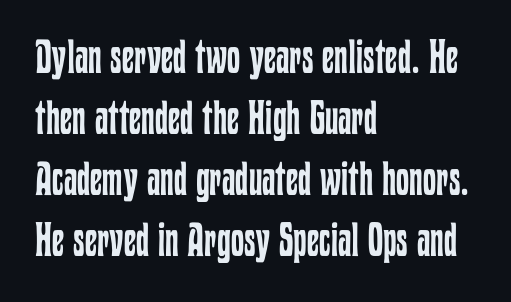
The image shows 47 px regular-weight, condensed type, upright; set left-aligned, normal line spacing (1.3x), normal letter spacing, not underlined; low stroke contrast and a medium x-height.
